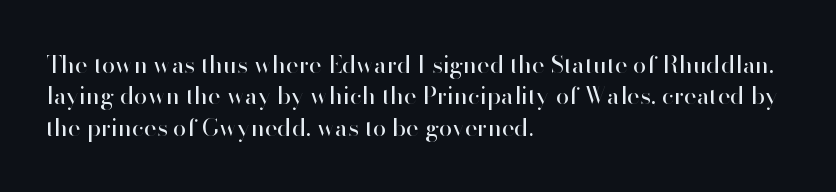
{"italic": "no", "bold": "no", "underline": "no", "align": "left", "line_spacing": "normal", "line_spacing_ratio": 1.31, "letter_spacing": "normal", "letter_spacing_em": 0.0, "glyph_px": 24}
